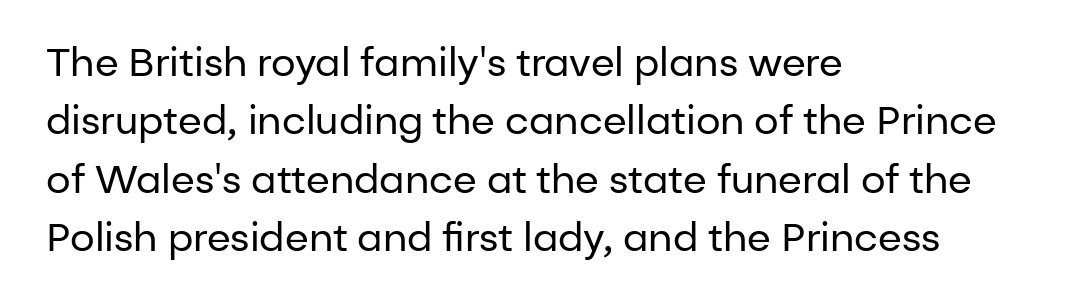
Q: Is the text bold? A: No.
Q: Is the text italic (slanted)? A: No, it is upright.
Q: Is the typeface a serif or a sans-serif typeface? A: Sans-serif.
Q: Is the text underlined? A: No.
Q: How is the paragraph aligned? A: Left-aligned.
Q: Is the spacing between letters normal or unusually wide? A: Normal.
Q: Is the spacing between lines tight, normal or loose? A: Normal.
Q: Width (condensed, normal, or wide)? A: Normal.
Q: Stroke contrast? A: Low.
Q: x-height? A: Medium.
Q: Monospaced? A: No.
